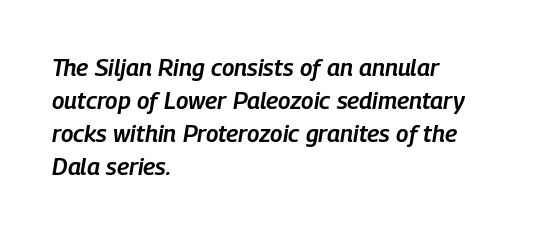
{"italic": "yes", "lean": "right", "slant_degrees": 9, "bold": "semi", "underline": "no", "align": "left", "line_spacing": "normal", "line_spacing_ratio": 1.38, "letter_spacing": "normal", "letter_spacing_em": 0.0, "glyph_px": 24}
